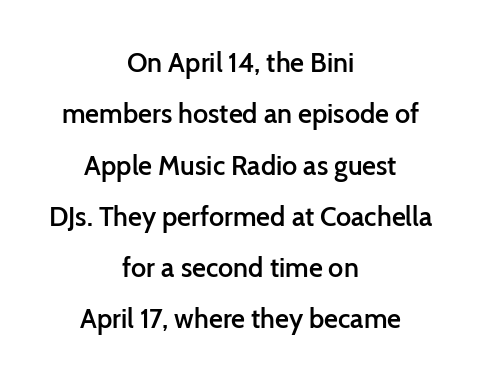
The image shows 27 px text type, upright; set centered, loose line spacing (1.9x), normal letter spacing, not underlined.
